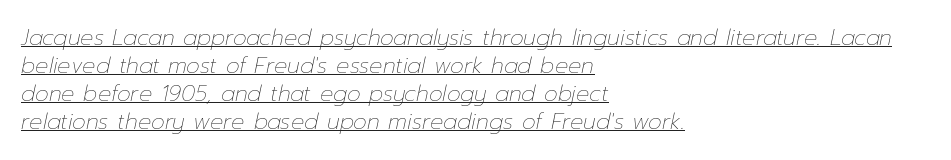
The image shows 22 px text type, italic (leaning right); set left-aligned, normal line spacing (1.27x), normal letter spacing, underlined.
